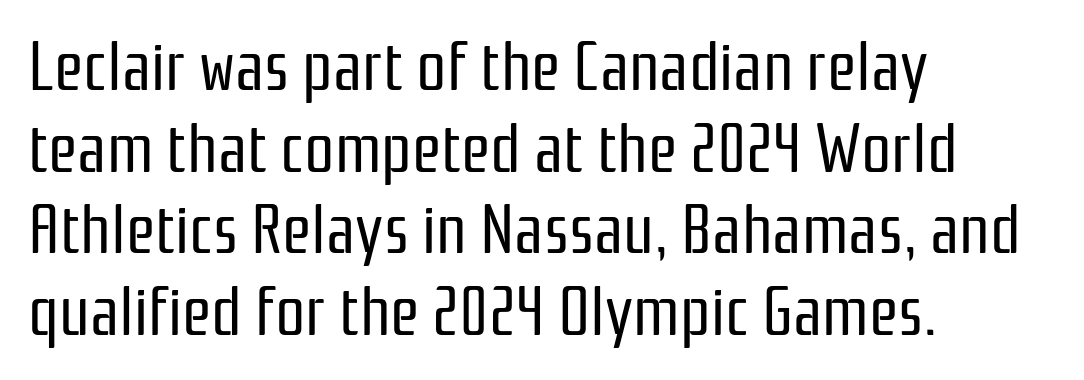
Q: Is the text bold? A: No.
Q: Is the text italic (slanted)? A: No, it is upright.
Q: Is the typeface a serif or a sans-serif typeface? A: Sans-serif.
Q: Is the text underlined? A: No.
Q: How is the paragraph aligned? A: Left-aligned.
Q: Is the spacing between letters normal or unusually wide? A: Normal.
Q: Width (condensed, normal, or wide)? A: Condensed.
Q: Stroke contrast? A: Low.
Q: x-height? A: Medium.
Q: Monospaced? A: No.
